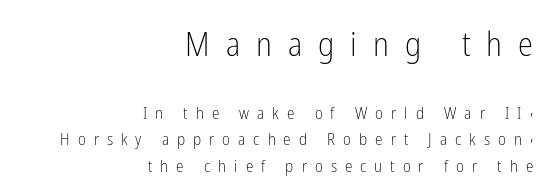
The image shows 34 px light, condensed sans-serif type, upright; set right-aligned, normal line spacing (1.57x), unusually wide letter spacing (+0.47 em), not underlined; the first (top) block is 2.0x larger; low stroke contrast and a medium x-height.
